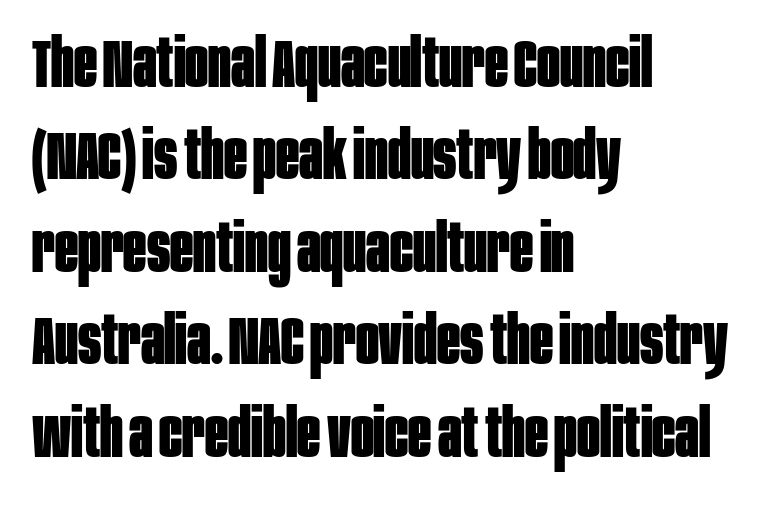
Quick note: interline space is typical. Characters remain perfectly vertical along every line. The setting favours the left margin, as ordinary paragraphs usually do. Do the characters align in a grid? No, the font is proportional. The letterforms sit shoulder to shoulder at normal distance. Quick note: underline off.
